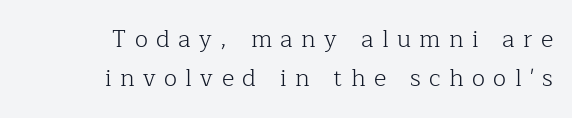
{"italic": "no", "bold": "no", "underline": "no", "align": "right", "line_spacing": "normal", "line_spacing_ratio": 1.64, "letter_spacing": "wide", "letter_spacing_em": 0.35, "glyph_px": 24}
